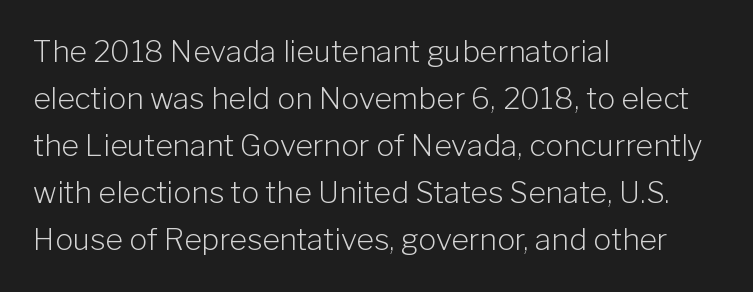
Q: Is the text bold? A: No.
Q: Is the text italic (slanted)? A: No, it is upright.
Q: Is the typeface a serif or a sans-serif typeface? A: Sans-serif.
Q: Is the text underlined? A: No.
Q: How is the paragraph aligned? A: Left-aligned.
Q: Is the spacing between letters normal or unusually wide? A: Normal.
Q: Is the spacing between lines tight, normal or loose? A: Normal.
Q: Width (condensed, normal, or wide)? A: Normal.
Q: Stroke contrast? A: Low.
Q: x-height? A: Medium.
Q: Monospaced? A: No.
